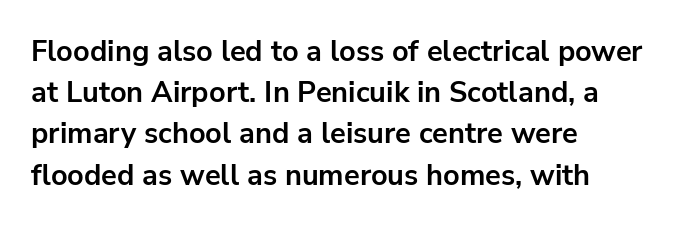
Q: Is the text bold? A: Yes.
Q: Is the text italic (slanted)? A: No, it is upright.
Q: Is the typeface a serif or a sans-serif typeface? A: Sans-serif.
Q: Is the text underlined? A: No.
Q: How is the paragraph aligned? A: Left-aligned.
Q: Is the spacing between letters normal or unusually wide? A: Normal.
Q: Is the spacing between lines tight, normal or loose? A: Normal.
Q: Width (condensed, normal, or wide)? A: Normal.
Q: Stroke contrast? A: Low.
Q: x-height? A: Medium.
Q: Monospaced? A: No.
